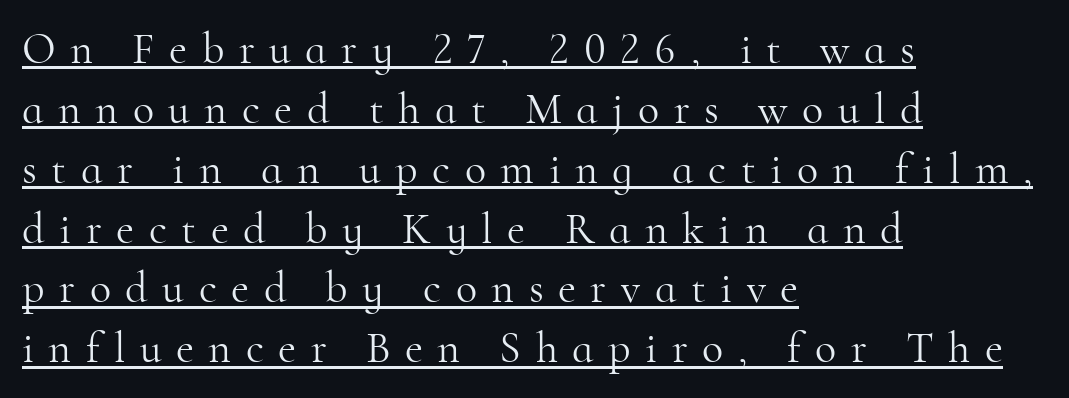
{"serif": "yes", "italic": "no", "bold": "no", "weight": "light", "width": "normal", "stroke_contrast": "high", "x_height": "small", "monospaced": "no", "underline": "yes", "align": "left", "line_spacing": "normal", "line_spacing_ratio": 1.36, "letter_spacing": "wide", "letter_spacing_em": 0.33, "glyph_px": 44}
